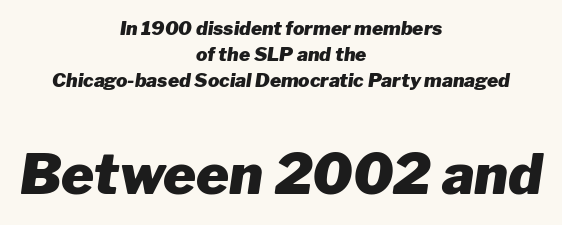
The image shows 56 px heavy type, italic (leaning right); set centered, normal line spacing (1.38x), normal letter spacing, not underlined; the second (bottom) block is 2.95x larger; low stroke contrast and a medium x-height.
